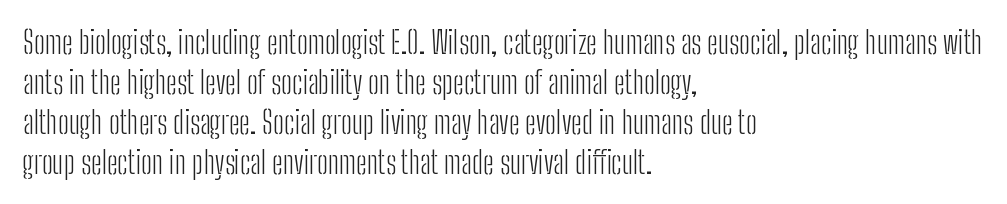
The setting favours the left margin, as ordinary paragraphs usually do. The typeface chosen for these lines omits serifs. Nobody touched the tracking dial on this one. No heavy texture on the line: the type isn't bold. Do the characters align in a grid? No, the font is proportional. Evenly set lines give the paragraph a standard silhouette.
